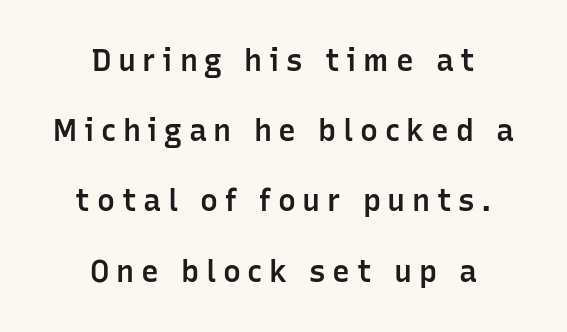
{"serif": "no", "italic": "no", "bold": "semi", "weight": "semibold", "width": "normal", "stroke_contrast": "low", "x_height": "medium", "monospaced": "no", "underline": "no", "align": "center", "line_spacing": "loose", "line_spacing_ratio": 2.34, "letter_spacing": "wide", "letter_spacing_em": 0.22, "glyph_px": 30}
